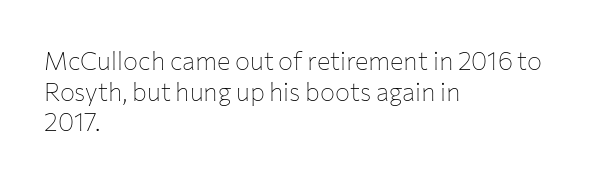
Q: Is the text bold? A: No.
Q: Is the text italic (slanted)? A: No, it is upright.
Q: Is the text underlined? A: No.
Q: How is the paragraph aligned? A: Left-aligned.
Q: Is the spacing between letters normal or unusually wide? A: Normal.
